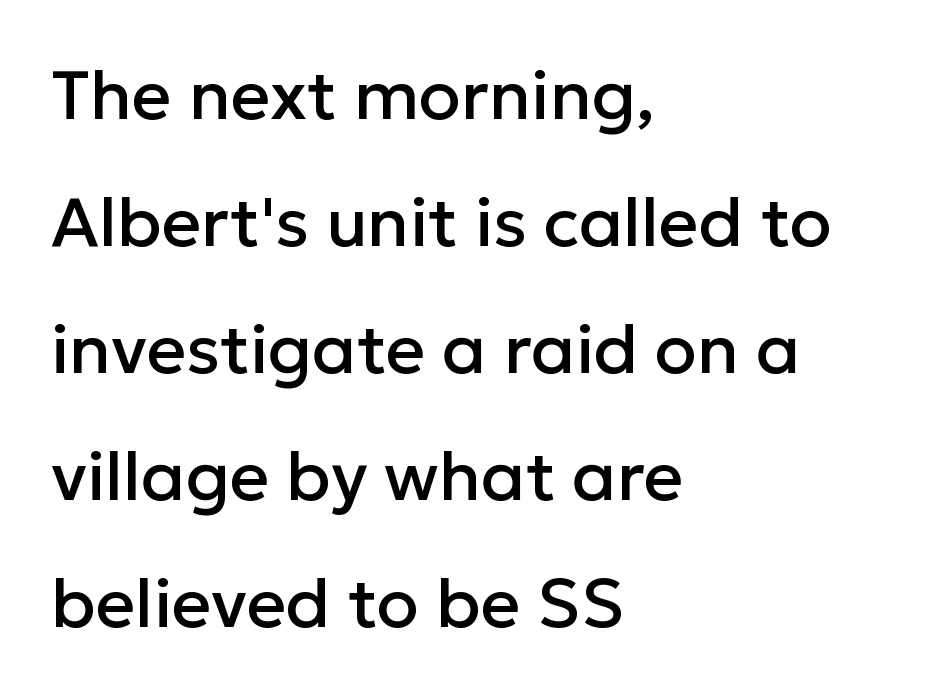
The image shows 69 px sans-serif type, upright; set left-aligned, line spacing 1.84x, normal letter spacing, not underlined; low stroke contrast and a medium x-height.
